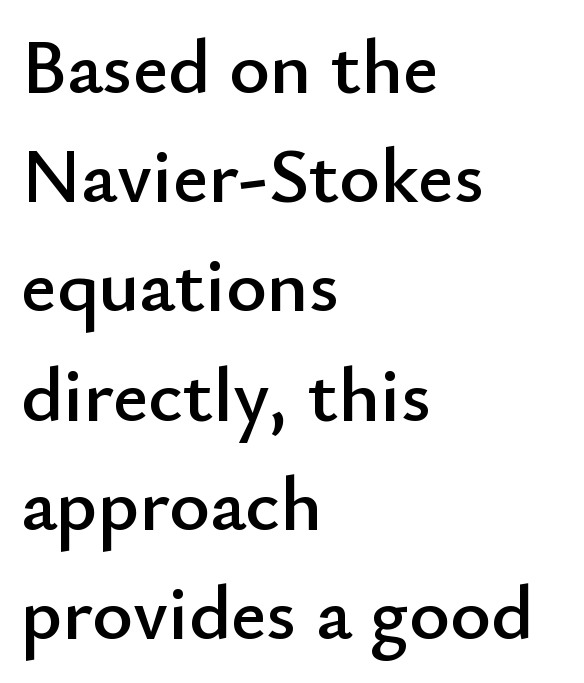
The image shows 78 px sans-serif type, upright; set left-aligned, normal line spacing (1.4x), normal letter spacing, not underlined; low stroke contrast and a small x-height.
